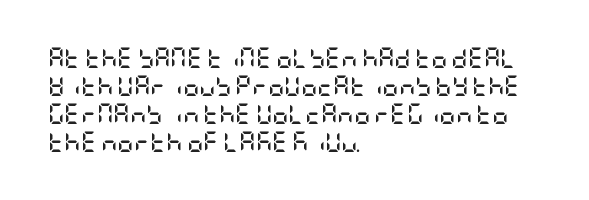
{"italic": "no", "bold": "yes", "underline": "no", "align": "left", "line_spacing": "normal", "line_spacing_ratio": 1.4, "letter_spacing": "normal", "letter_spacing_em": 0.0, "glyph_px": 20}
